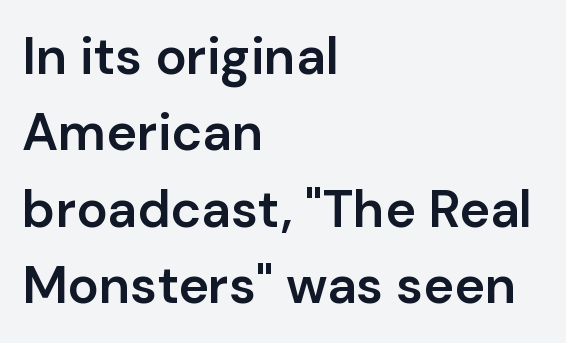
The lines in this sample share a left origin and differ only in where they stop. No word sits above an underline. The designer left line spacing at the default. Each letter's strokes conclude bluntly, with no projecting serifs. Characters follow at the spacing the type designer built in. These lines were composed using upright roman letters.
